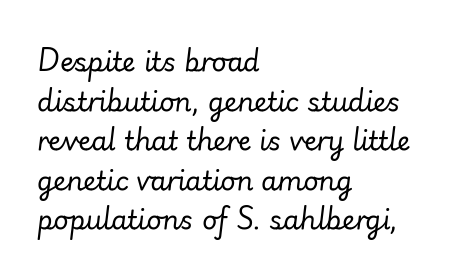
The image shows 26 px text type, italic (leaning right); set left-aligned, normal line spacing (1.52x), normal letter spacing, not underlined.
